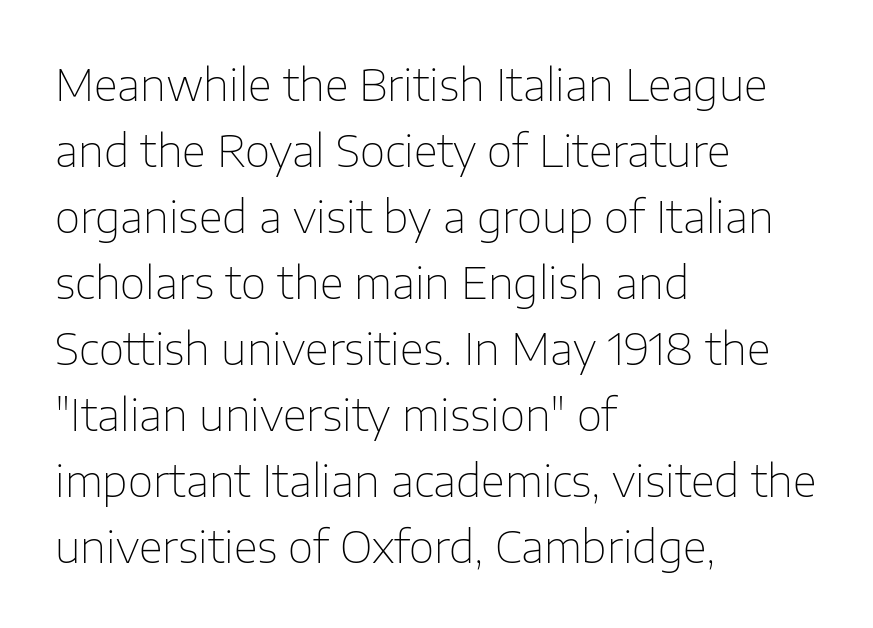
Plain, unruled lines of type. Grotesque or geometric, the face here clearly has no serifs. Is this a heavy cut? Hardly; it is regular or lighter. A classic flush-left, rag-right setting is used for this passage. The letters advance in unequal steps, a hallmark of proportional type.
